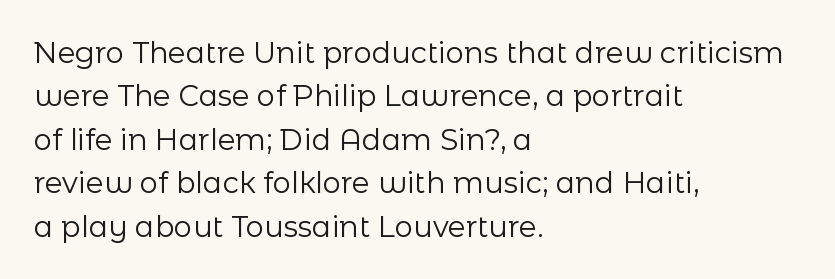
Descender tails drop into unmarked territory. This sample uses an upright cut, with every glyph sitting square on the baseline. These lines keep a tight, regular rhythm from letter to letter. Left-aligned paragraph, ragged on the right. These glyphs show unthickened strokes, regular width or finer. Check where the strokes stop: nothing finishes them off — pure sans.
